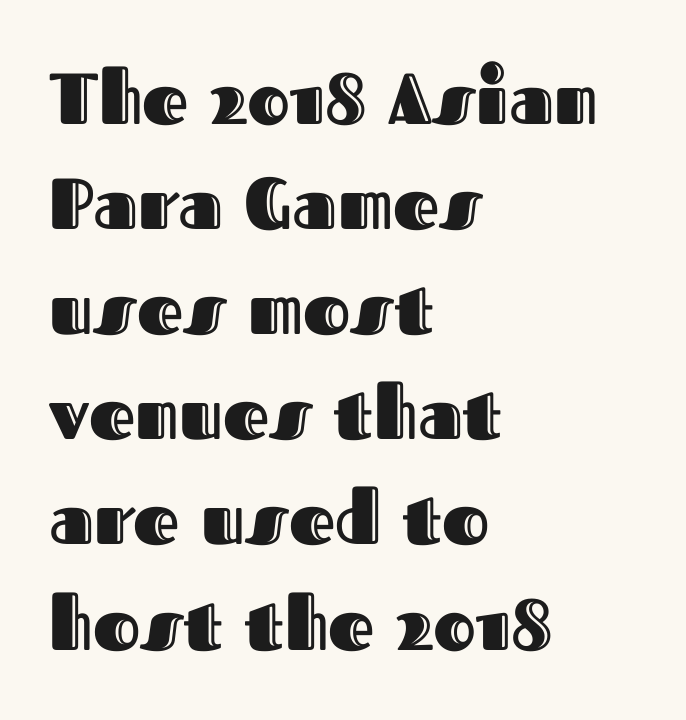
The passage shown stacks its lines at a standard gap. The lines in this sample share a left origin and differ only in where they stop. Characters follow at the spacing the type designer built in. The baseline area is clear. The letters advance in unequal steps, a hallmark of proportional type. The lettering holds an erect, upright posture throughout.
